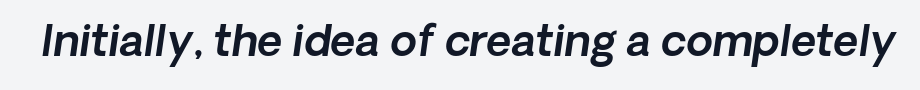
No extra tracking has been applied to these lines. Style check: oblique. Letters rest on an invisible, unmarked baseline. Think of a printed novel: that variable character pitch is what you see here.
